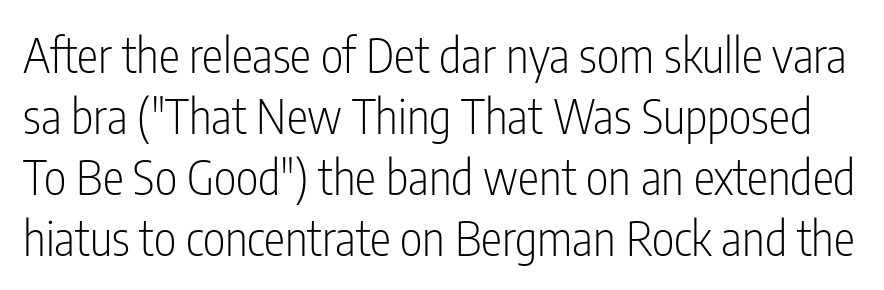
{"serif": "no", "italic": "no", "bold": "no", "weight": "light", "width": "condensed", "stroke_contrast": "low", "x_height": "medium", "monospaced": "no", "underline": "no", "line_spacing": "normal", "line_spacing_ratio": 1.27, "letter_spacing": "normal", "letter_spacing_em": 0.0, "glyph_px": 48}
